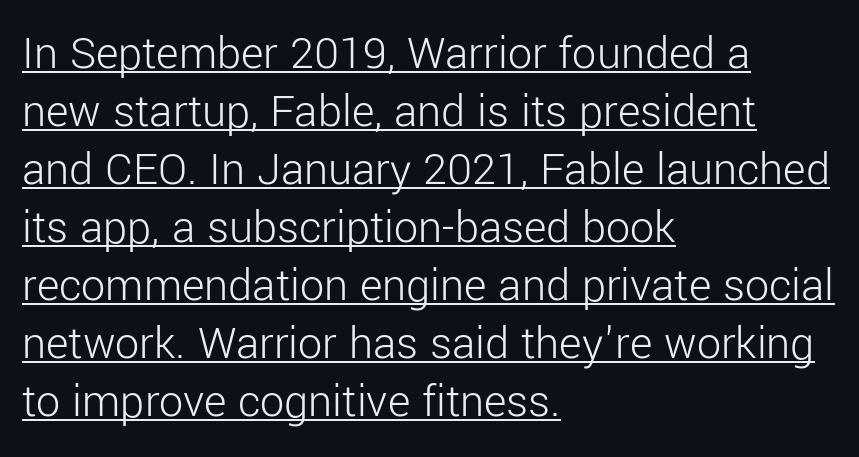
Q: Is the text bold? A: No.
Q: Is the text italic (slanted)? A: No, it is upright.
Q: Is the typeface a serif or a sans-serif typeface? A: Sans-serif.
Q: Is the text underlined? A: Yes.
Q: How is the paragraph aligned? A: Left-aligned.
Q: Is the spacing between letters normal or unusually wide? A: Normal.
Q: Width (condensed, normal, or wide)? A: Normal.
Q: Stroke contrast? A: Low.
Q: x-height? A: Medium.
Q: Monospaced? A: No.
